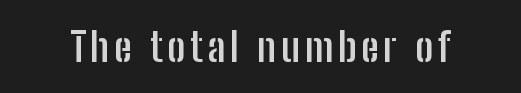
Q: Is the text bold? A: Yes.
Q: Is the text italic (slanted)? A: No, it is upright.
Q: Is the typeface a serif or a sans-serif typeface? A: Sans-serif.
Q: Is the text underlined? A: No.
Q: Width (condensed, normal, or wide)? A: Condensed.
Q: Stroke contrast? A: Low.
Q: x-height? A: Medium.
Q: Monospaced? A: No.
